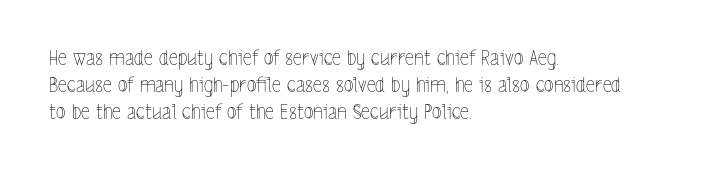
{"italic": "no", "bold": "no", "underline": "no", "align": "left", "line_spacing": "normal", "line_spacing_ratio": 1.34, "letter_spacing": "normal", "letter_spacing_em": 0.0, "glyph_px": 20}
